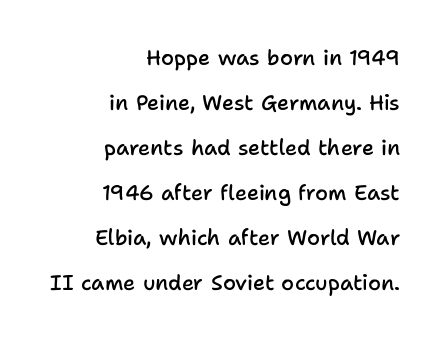
Q: Is the text bold? A: Semi-bold.
Q: Is the text italic (slanted)? A: No, it is upright.
Q: Is the text underlined? A: No.
Q: How is the paragraph aligned? A: Right-aligned.
Q: Is the spacing between letters normal or unusually wide? A: Normal.
Q: Is the spacing between lines tight, normal or loose? A: Loose.
